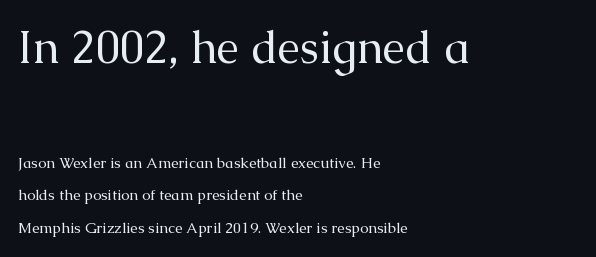
{"serif": "yes", "italic": "no", "bold": "no", "weight": "regular", "width": "normal", "stroke_contrast": "medium", "x_height": "medium", "monospaced": "no", "underline": "no", "align": "left", "line_spacing": "loose", "line_spacing_ratio": 2.19, "letter_spacing": "normal", "letter_spacing_em": 0.0, "larger_block": "first", "size_ratio": 3.0, "glyph_px": 45}
